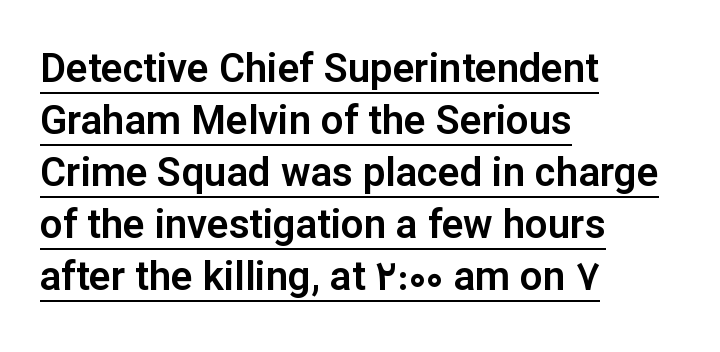
Horizontal alignment here is leftward, the default for most running prose. Notice how descenders clear the ascenders below comfortably — that's standard leading. The horizontal fit of the characters is conventional and even. This sample uses an upright cut, with every glyph sitting square on the baseline.
